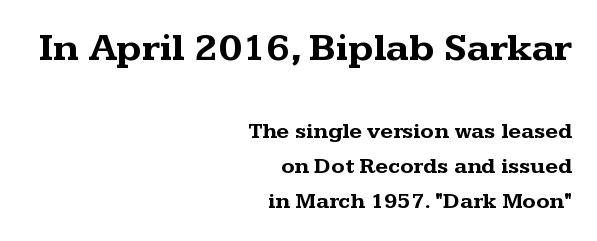
The image shows 39 px bold, wide serif type, upright; set right-aligned, normal line spacing (1.59x), normal letter spacing, not underlined; the first (top) block is 1.77x larger; medium stroke contrast and a medium x-height.
